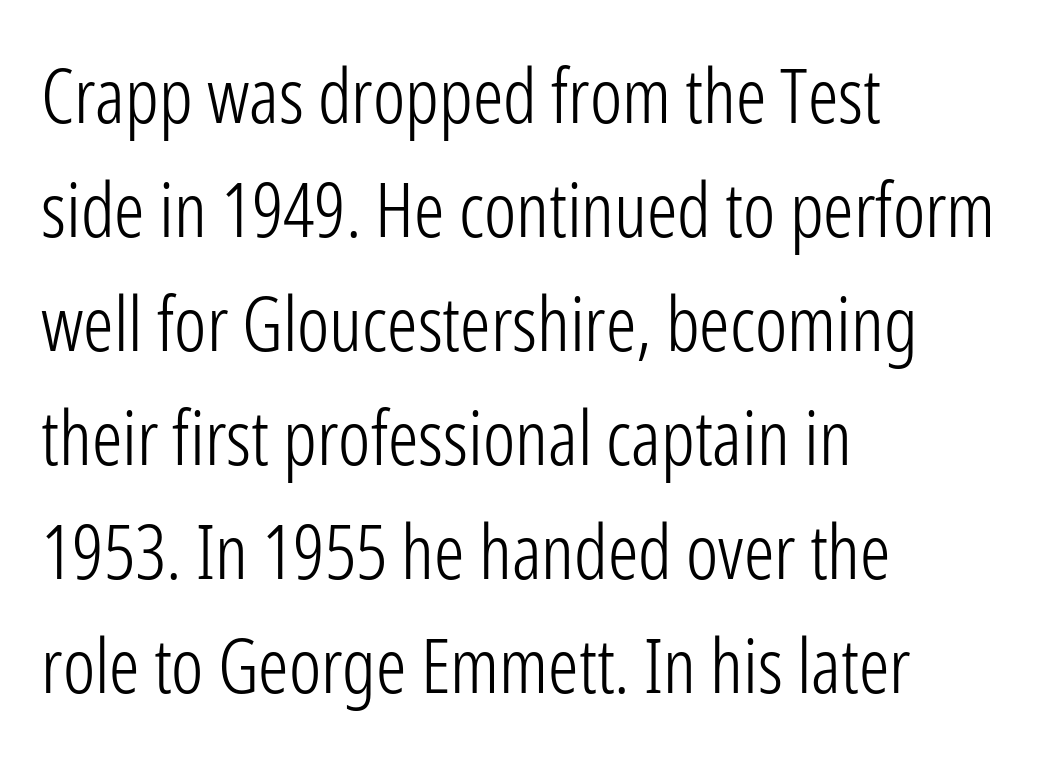
The image shows 76 px light, condensed sans-serif type, upright; set left-aligned, normal line spacing (1.5x), normal letter spacing, not underlined; low stroke contrast and a medium x-height.
